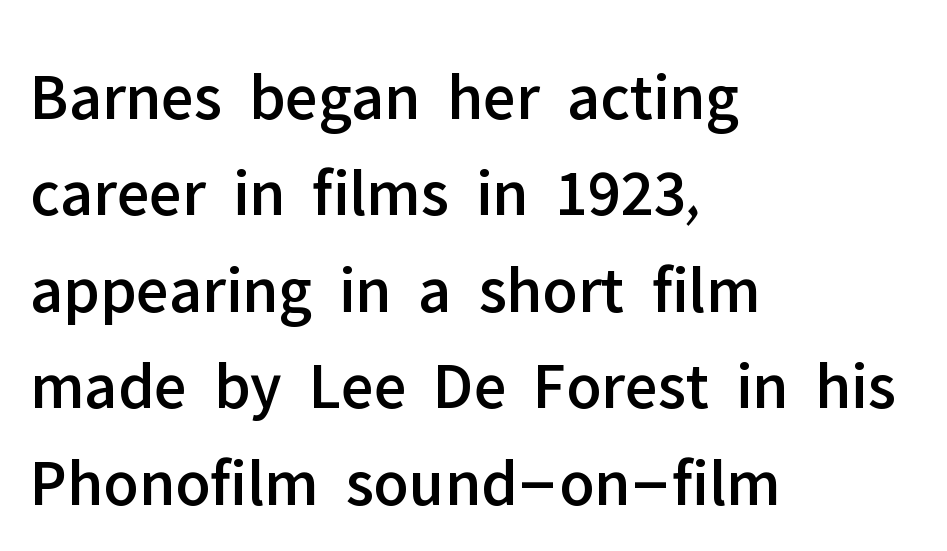
Q: Is the text italic (slanted)? A: No, it is upright.
Q: Is the typeface a serif or a sans-serif typeface? A: Sans-serif.
Q: Is the text underlined? A: No.
Q: How is the paragraph aligned? A: Left-aligned.
Q: Is the spacing between letters normal or unusually wide? A: Normal.
Q: Is the spacing between lines tight, normal or loose? A: Normal.
Q: Width (condensed, normal, or wide)? A: Normal.
Q: Stroke contrast? A: Low.
Q: x-height? A: Medium.
Q: Monospaced? A: No.
